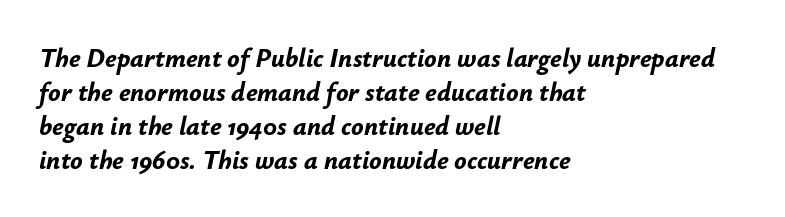
{"italic": "yes", "lean": "right", "slant_degrees": 12, "bold": "yes", "underline": "no", "align": "left", "line_spacing": "normal", "line_spacing_ratio": 1.31, "letter_spacing": "normal", "letter_spacing_em": 0.0, "glyph_px": 26}
